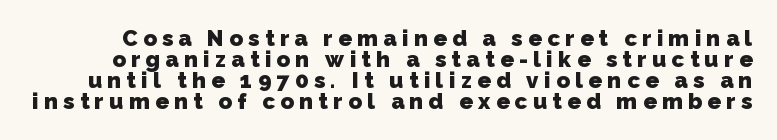
The image shows 22 px bold type; set tight line spacing (0.95x), unusually wide letter spacing (+0.25 em), not underlined.
